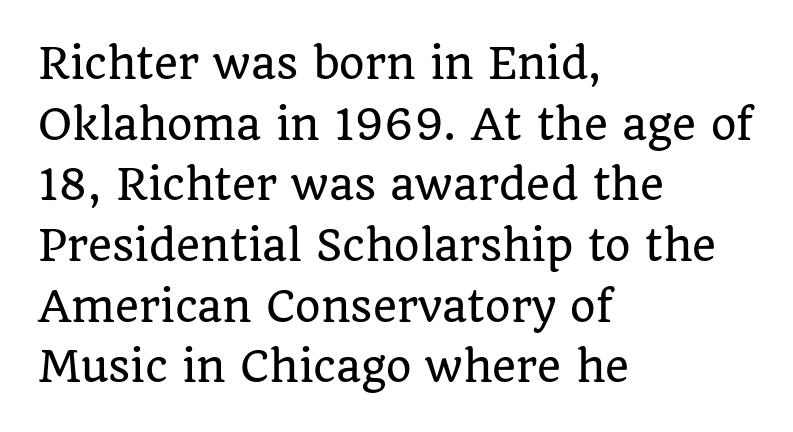
{"serif": "yes", "italic": "no", "width": "normal", "stroke_contrast": "low", "x_height": "large", "monospaced": "no", "underline": "no", "align": "left", "line_spacing": "normal", "line_spacing_ratio": 1.48, "letter_spacing": "normal", "letter_spacing_em": 0.0, "glyph_px": 41}
